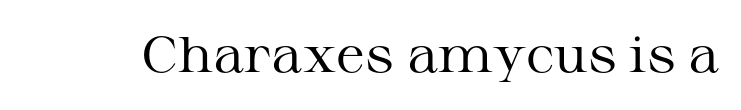
{"serif": "yes", "italic": "no", "bold": "no", "weight": "regular", "width": "wide", "stroke_contrast": "medium", "x_height": "medium", "monospaced": "no", "underline": "no", "letter_spacing": "normal", "letter_spacing_em": 0.0, "glyph_px": 50}
